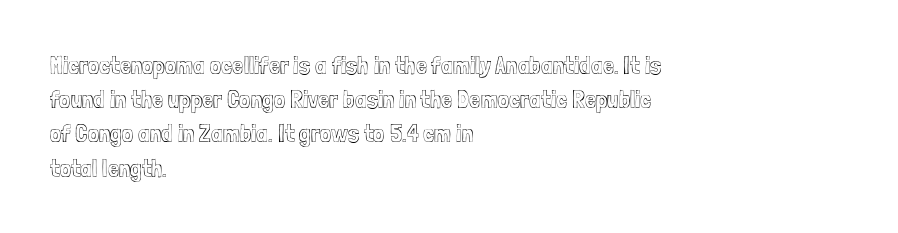
The lettering holds an erect, upright posture throughout. Nobody drew a line under any word here. This rendering uses left alignment, leaving the right contour irregular. Each new line begins a customary step beneath the previous one. Students, note that the glyphs here touch the page at normal intervals.
